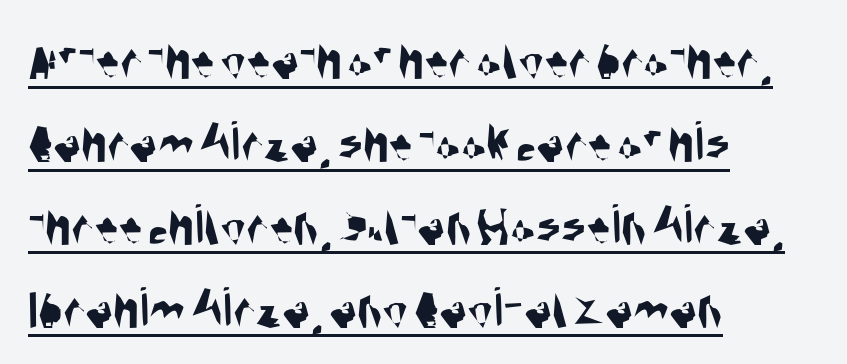
{"serif": "no", "width": "condensed", "stroke_contrast": "medium", "x_height": "large", "monospaced": "no", "underline": "yes", "align": "left", "line_spacing": "normal", "line_spacing_ratio": 1.43, "letter_spacing": "normal", "letter_spacing_em": 0.0, "glyph_px": 58}
